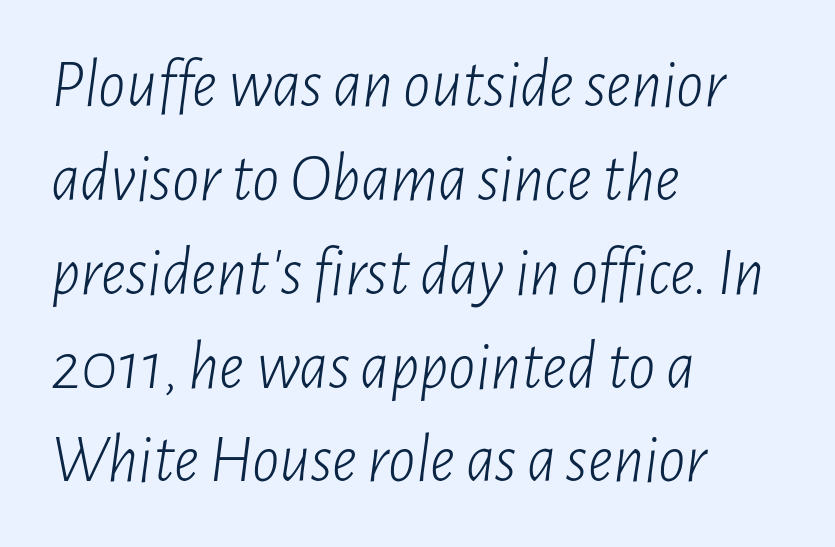
Q: Is the text bold? A: No.
Q: Is the text italic (slanted)? A: Yes, it leans right by about 7 degrees.
Q: Is the text underlined? A: No.
Q: How is the paragraph aligned? A: Left-aligned.
Q: Is the spacing between letters normal or unusually wide? A: Normal.
Q: Is the spacing between lines tight, normal or loose? A: Normal.
Q: Width (condensed, normal, or wide)? A: Condensed.
Q: Stroke contrast? A: Low.
Q: x-height? A: Medium.
Q: Monospaced? A: No.
